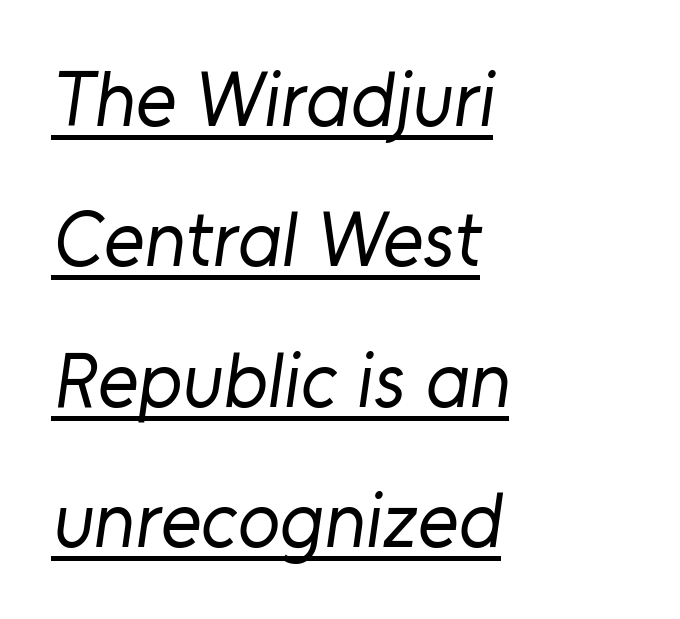
{"serif": "no", "bold": "no", "weight": "regular", "width": "normal", "stroke_contrast": "low", "x_height": "medium", "monospaced": "no", "underline": "yes", "align": "left", "line_spacing_ratio": 1.8, "letter_spacing": "normal", "letter_spacing_em": 0.0, "glyph_px": 78}
